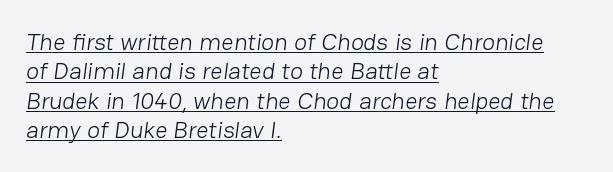
Quick note: underline on. Caption: standard tracking, unaltered. Which margin do the lines hug? The left one — the right edge is uneven. Nothing heavy about these letters — not bold at all.
